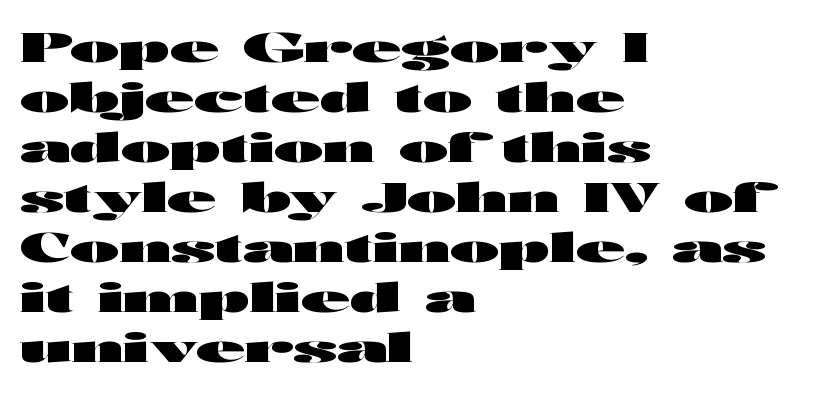
{"serif": "no", "italic": "no", "bold": "yes", "weight": "heavy", "width": "wide", "stroke_contrast": "high", "x_height": "medium", "monospaced": "no", "underline": "no", "align": "left", "line_spacing": "normal", "line_spacing_ratio": 1.25, "letter_spacing": "normal", "letter_spacing_em": 0.0, "glyph_px": 40}
